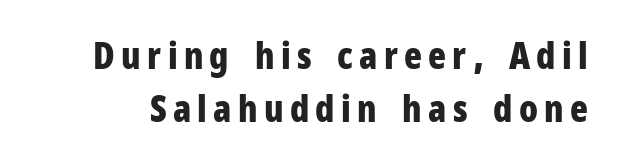
{"serif": "no", "italic": "no", "bold": "yes", "weight": "bold", "width": "condensed", "stroke_contrast": "low", "x_height": "medium", "monospaced": "no", "underline": "no", "line_spacing": "normal", "line_spacing_ratio": 1.43, "glyph_px": 37}
